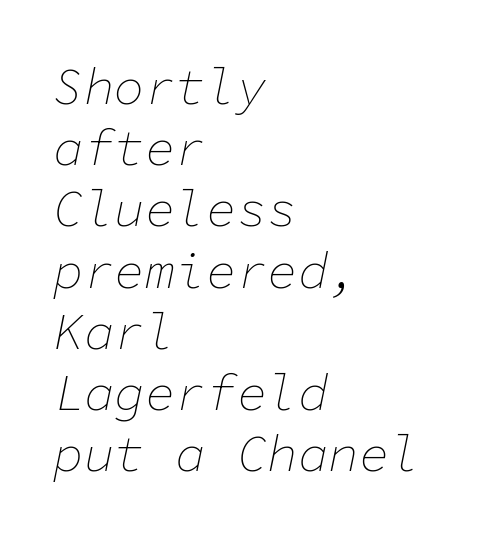
{"italic": "yes", "lean": "right", "slant_degrees": 11, "bold": "no", "weight": "thin", "width": "normal", "stroke_contrast": "low", "x_height": "medium", "monospaced": "yes", "underline": "no", "align": "left", "line_spacing_ratio": 1.2, "letter_spacing": "normal", "letter_spacing_em": 0.0, "glyph_px": 51}
